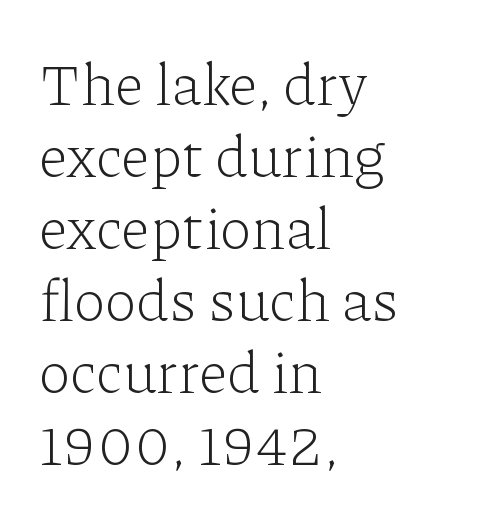
Tracking here is standard; glyphs follow each other at the usual distance. Posture: vertical. Spacing verdict: proportional, widths tailored to each character. Serifs: yes, visible at the terminals of the letterforms. No heavy texture on the line: the type isn't bold. Left-aligned paragraph, ragged on the right.
